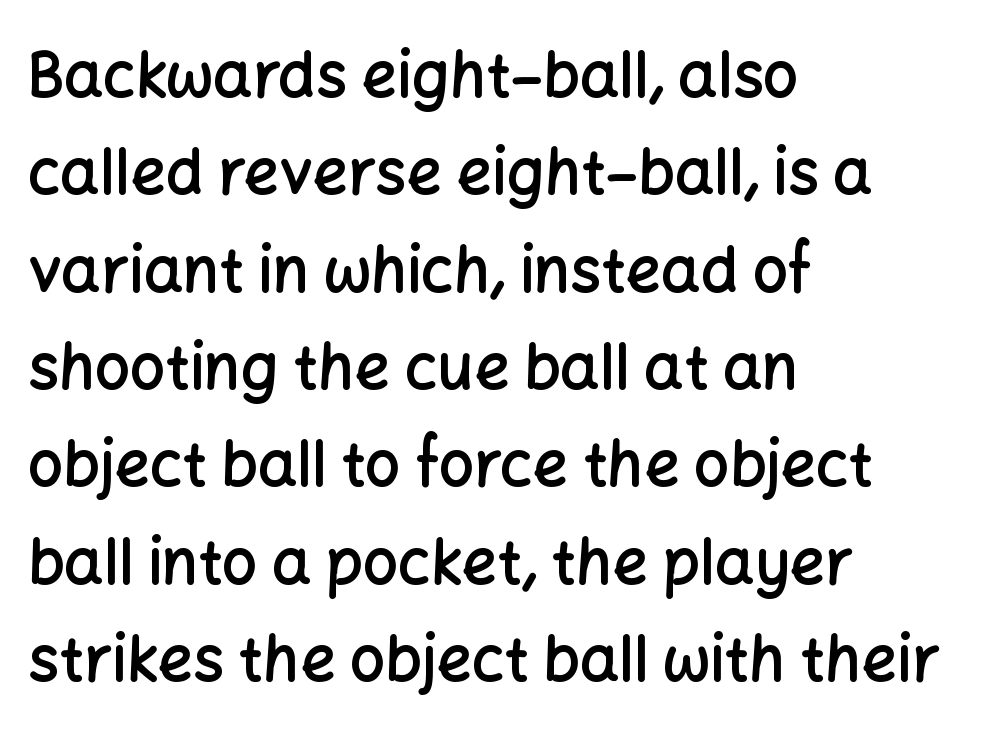
Q: Is the text bold? A: Semi-bold.
Q: Is the text italic (slanted)? A: No, it is upright.
Q: Is the typeface a serif or a sans-serif typeface? A: Sans-serif.
Q: Is the text underlined? A: No.
Q: How is the paragraph aligned? A: Left-aligned.
Q: Is the spacing between letters normal or unusually wide? A: Normal.
Q: Is the spacing between lines tight, normal or loose? A: Normal.
Q: Width (condensed, normal, or wide)? A: Normal.
Q: Stroke contrast? A: Low.
Q: x-height? A: Medium.
Q: Monospaced? A: No.
